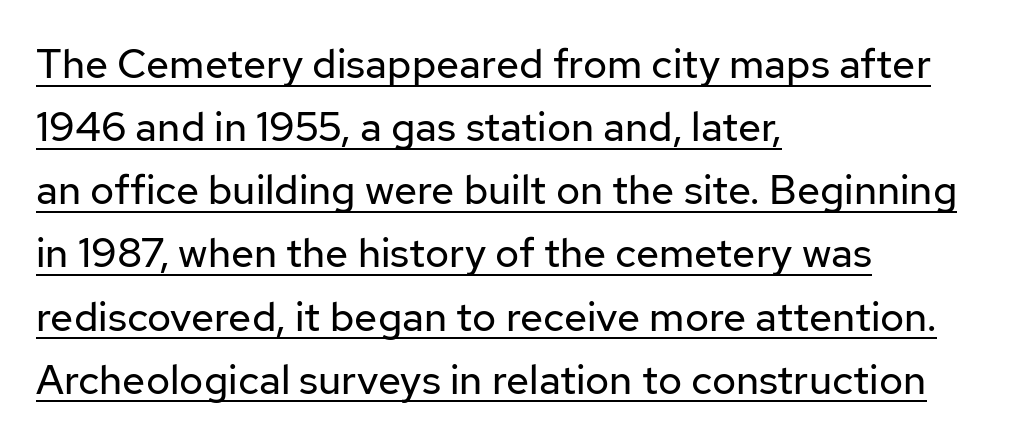
Q: Is the text bold? A: No.
Q: Is the text italic (slanted)? A: No, it is upright.
Q: Is the typeface a serif or a sans-serif typeface? A: Sans-serif.
Q: Is the text underlined? A: Yes.
Q: How is the paragraph aligned? A: Left-aligned.
Q: Is the spacing between letters normal or unusually wide? A: Normal.
Q: Is the spacing between lines tight, normal or loose? A: Normal.
Q: Width (condensed, normal, or wide)? A: Normal.
Q: Stroke contrast? A: Low.
Q: x-height? A: Medium.
Q: Monospaced? A: No.
